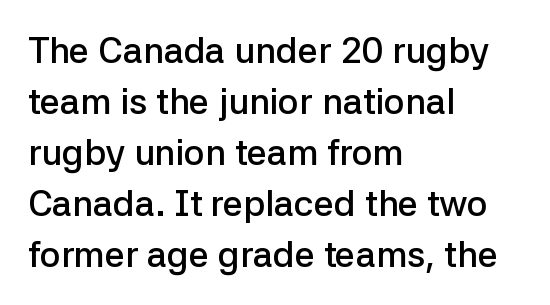
The image shows 36 px semibold sans-serif type, upright; set left-aligned, normal line spacing (1.42x), normal letter spacing, not underlined; low stroke contrast and a medium x-height.
